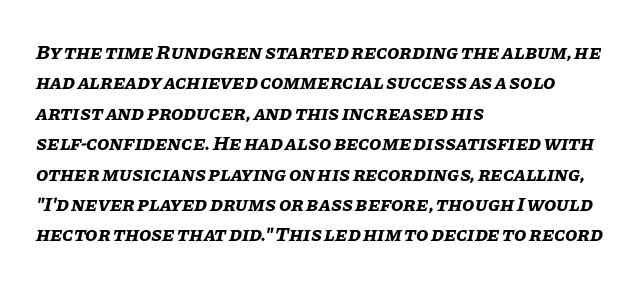
The image shows 20 px bold type, italic (leaning right); set left-aligned, normal line spacing (1.52x), normal letter spacing, not underlined.
